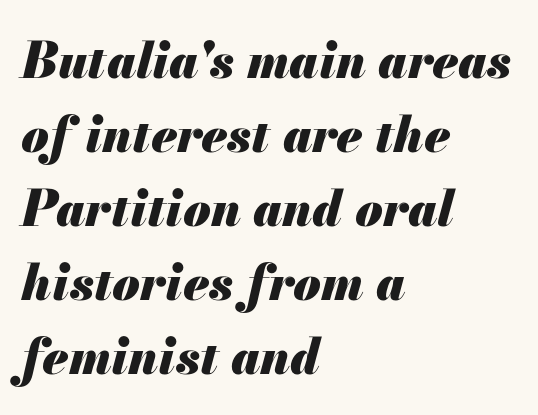
{"italic": "yes", "lean": "right", "slant_degrees": 13, "bold": "yes", "weight": "heavy", "width": "normal", "stroke_contrast": "medium", "x_height": "small", "monospaced": "no", "underline": "no", "align": "left", "line_spacing": "normal", "line_spacing_ratio": 1.48, "letter_spacing": "normal", "letter_spacing_em": 0.0, "glyph_px": 50}
